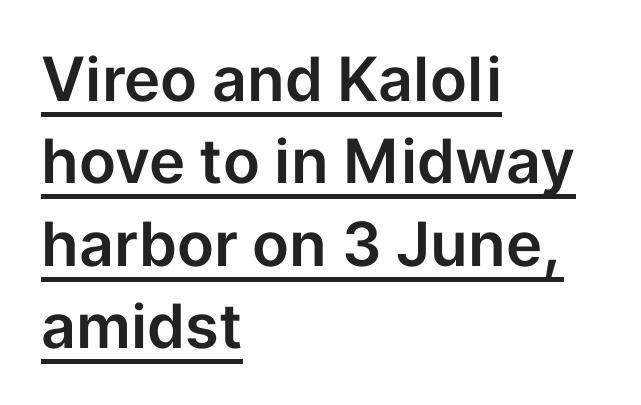
A student would call this left alignment; a typographer would say flush left, rag right. Spacing verdict: proportional, widths tailored to each character. Does the lettering tilt? It doesn't — this is upright. A typesetter would label this face a sans. Underlining? Definitely there.
